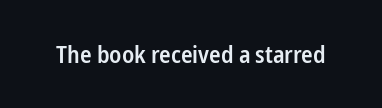
The image shows 24 px text type, upright; set normal letter spacing, not underlined.
